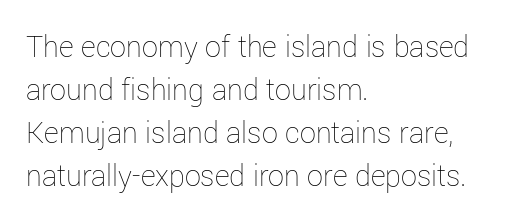
Q: Is the text bold? A: No.
Q: Is the text italic (slanted)? A: No, it is upright.
Q: Is the text underlined? A: No.
Q: How is the paragraph aligned? A: Left-aligned.
Q: Is the spacing between letters normal or unusually wide? A: Normal.
Q: Is the spacing between lines tight, normal or loose? A: Normal.
Q: Width (condensed, normal, or wide)? A: Normal.
Q: Stroke contrast? A: Low.
Q: x-height? A: Medium.
Q: Monospaced? A: No.
